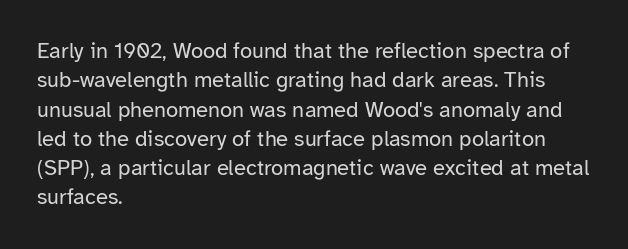
Caption: face not bold, strokes unweighted. Whoever set this chose a conventional vertical rhythm. This sample uses plain, unmodified letter spacing. The lettering stays uniformly vertical, giving the passage a roman look. Rule under the text: the space is simply empty.
